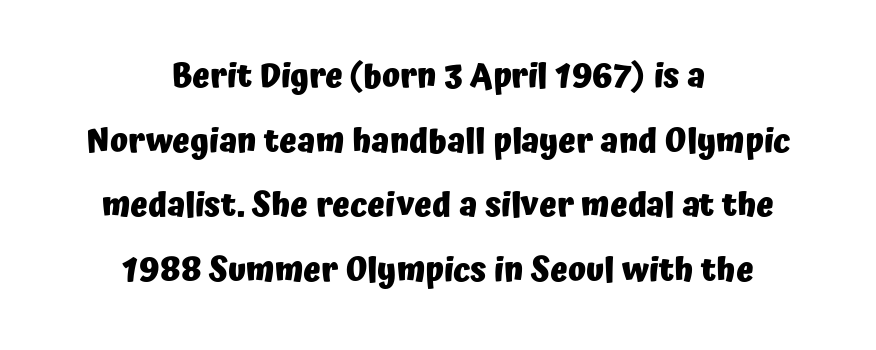
Look at the bottom of the vertical strokes: they stop flat, with no serifs. Notice the wide empty band between every row — that's loose leading. Character widths vary here, with narrow letters taking less room than wide ones. The specimen reads as upright at a glance. Default kerning and tracking; the words read as compact shapes.
